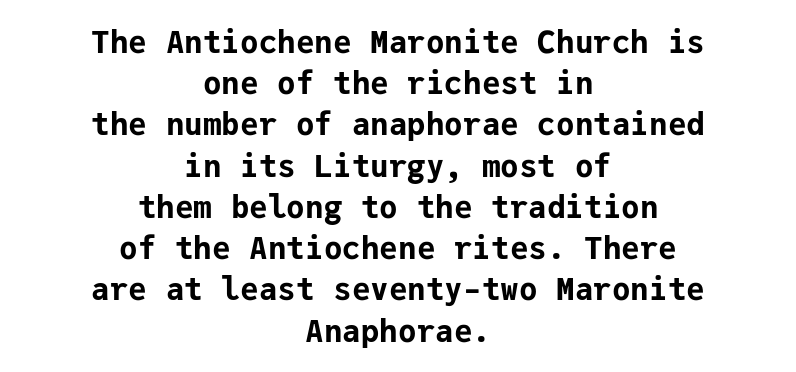
In terms of leading, this rendering sits right in the middle. Short and long lines alike share a common midpoint. Typographically, this falls in the sans-serif category. The specimen reads as upright at a glance. Honestly, the letter spacing is just normal — you wouldn't notice it.
